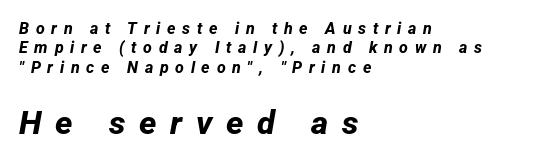
Q: Is the text bold? A: Yes.
Q: Is the typeface a serif or a sans-serif typeface? A: Sans-serif.
Q: Is the text underlined? A: No.
Q: How is the paragraph aligned? A: Left-aligned.
Q: Is the spacing between letters normal or unusually wide? A: Unusually wide.
Q: Which block of text is set in a larger size, the first (top) or the second (bottom)? A: The second (bottom) one.
Q: Width (condensed, normal, or wide)? A: Normal.
Q: Stroke contrast? A: Low.
Q: x-height? A: Medium.
Q: Monospaced? A: No.
